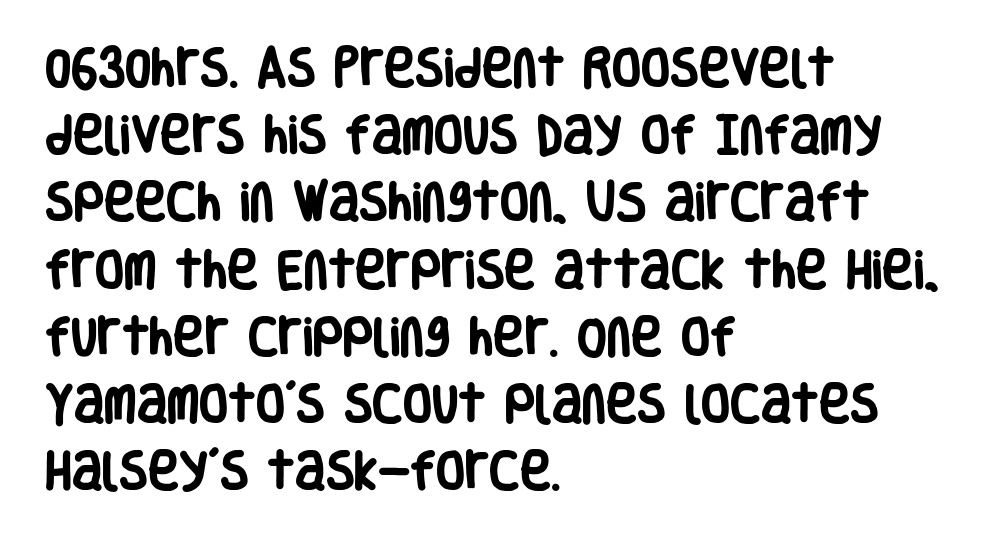
Q: Is the text bold? A: Yes.
Q: Is the text italic (slanted)? A: No, it is upright.
Q: Is the typeface a serif or a sans-serif typeface? A: Sans-serif.
Q: Is the text underlined? A: No.
Q: How is the paragraph aligned? A: Left-aligned.
Q: Is the spacing between letters normal or unusually wide? A: Normal.
Q: Is the spacing between lines tight, normal or loose? A: Normal.
Q: Width (condensed, normal, or wide)? A: Condensed.
Q: Stroke contrast? A: Low.
Q: x-height? A: Large.
Q: Monospaced? A: No.
